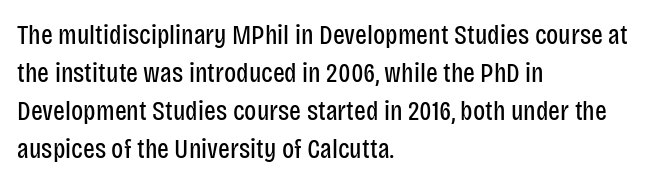
The image shows 28 px regular-weight, condensed sans-serif type, upright; set left-aligned, normal line spacing (1.36x), normal letter spacing, not underlined; low stroke contrast and a large x-height.
